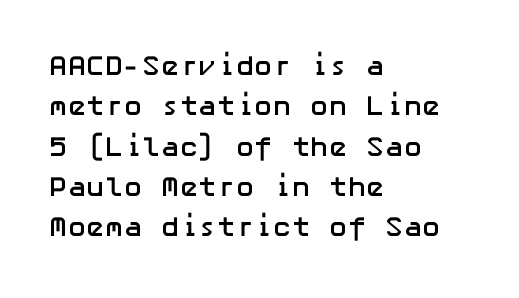
Q: Is the text bold? A: Yes.
Q: Is the text italic (slanted)? A: No, it is upright.
Q: Is the typeface a serif or a sans-serif typeface? A: Sans-serif.
Q: Is the text underlined? A: No.
Q: How is the paragraph aligned? A: Left-aligned.
Q: Is the spacing between letters normal or unusually wide? A: Normal.
Q: Is the spacing between lines tight, normal or loose? A: Normal.
Q: Width (condensed, normal, or wide)? A: Normal.
Q: Stroke contrast? A: Low.
Q: x-height? A: Medium.
